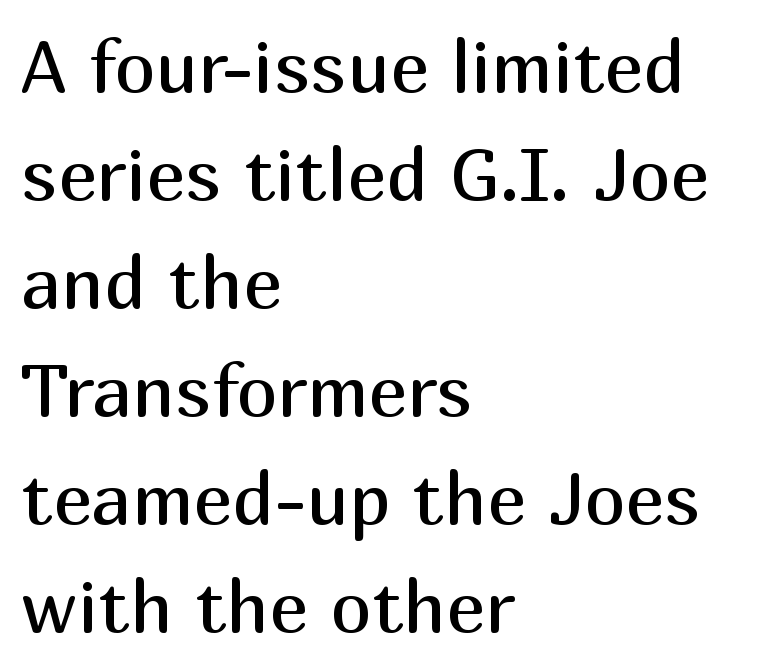
The setting favours the left margin, as ordinary paragraphs usually do. Vertical stems look standard width or narrower in stroke. Plain, unruled lines of type. This sample uses an upright cut, with every glyph sitting square on the baseline. Characters follow at the spacing the type designer built in. Baseline-to-baseline distance is the conventional proportion of letter height.
